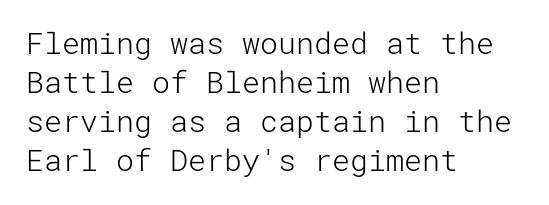
The typeface chosen for these lines omits serifs. Anything drawn beneath the words? Only blank space. The weight tops out at a normal text grade. Does the lettering tilt? It doesn't — this is upright. Tracking here is standard; glyphs follow each other at the usual distance.
